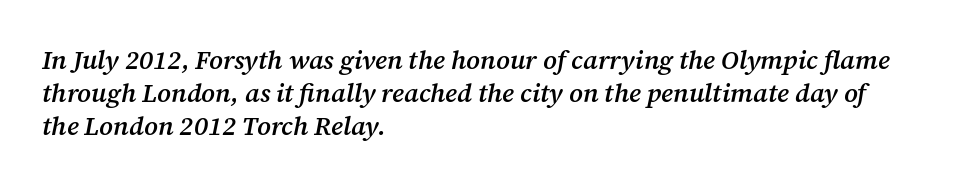
The image shows 26 px text type, italic (leaning right); set left-aligned, normal line spacing (1.26x), normal letter spacing, not underlined.
